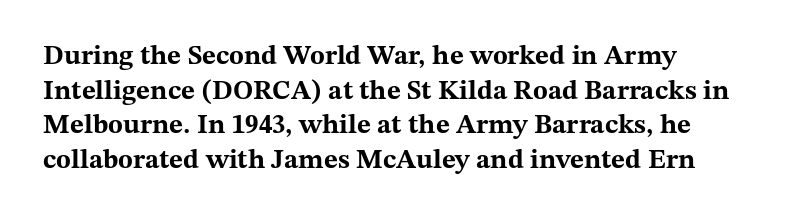
The image shows 27 px bold type, upright; set left-aligned, normal line spacing (1.28x), normal letter spacing, not underlined.
